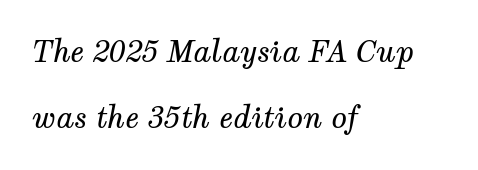
{"serif": "yes", "italic": "yes", "lean": "right", "slant_degrees": 12, "bold": "no", "weight": "regular", "width": "normal", "stroke_contrast": "medium", "x_height": "medium", "monospaced": "no", "underline": "no", "align": "left", "line_spacing": "loose", "line_spacing_ratio": 2.29, "letter_spacing": "normal", "letter_spacing_em": 0.0, "glyph_px": 29}
